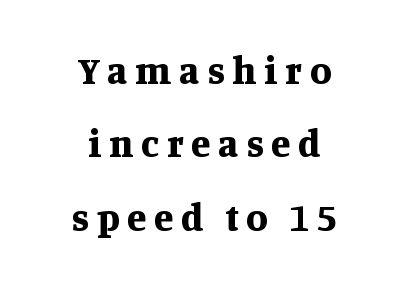
Q: Is the text bold? A: Yes.
Q: Is the text italic (slanted)? A: No, it is upright.
Q: Is the typeface a serif or a sans-serif typeface? A: Serif.
Q: Is the text underlined? A: No.
Q: How is the paragraph aligned? A: Centered.
Q: Is the spacing between letters normal or unusually wide? A: Unusually wide.
Q: Width (condensed, normal, or wide)? A: Normal.
Q: Stroke contrast? A: Medium.
Q: x-height? A: Large.
Q: Monospaced? A: No.
